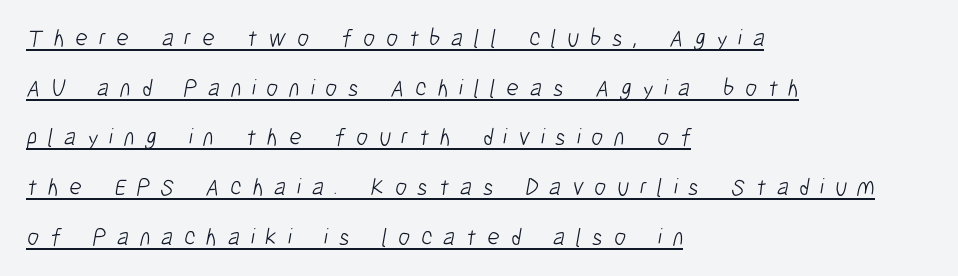
Q: Is the text bold? A: No.
Q: Is the text underlined? A: Yes.
Q: How is the paragraph aligned? A: Left-aligned.
Q: Is the spacing between letters normal or unusually wide? A: Unusually wide.
Q: Is the spacing between lines tight, normal or loose? A: Loose.
